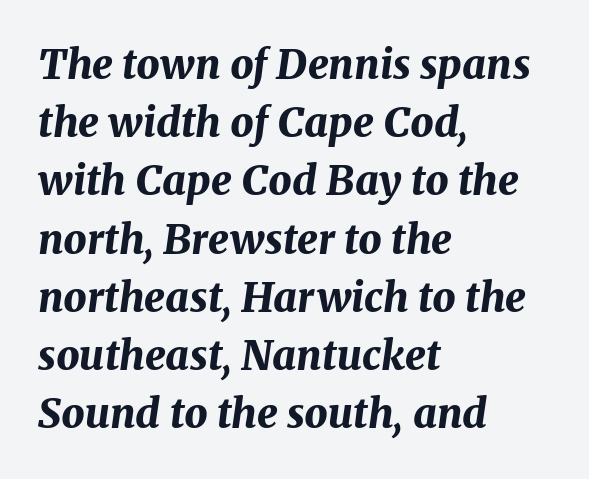
Q: Is the text bold? A: Yes.
Q: Is the text italic (slanted)? A: Yes, it leans right by about 8 degrees.
Q: Is the text underlined? A: No.
Q: How is the paragraph aligned? A: Left-aligned.
Q: Is the spacing between letters normal or unusually wide? A: Normal.
Q: Is the spacing between lines tight, normal or loose? A: Normal.
Q: Width (condensed, normal, or wide)? A: Normal.
Q: Stroke contrast? A: Medium.
Q: x-height? A: Medium.
Q: Monospaced? A: No.
